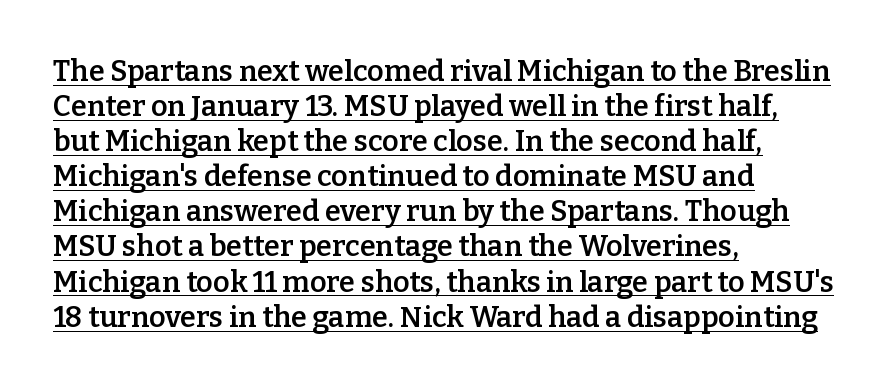
The font's upright variant was chosen for this text. Examine the stroke ends and you'll spot serifs. You could not count columns in this text — the font is proportionally spaced. The type is set solid horizontally, with unmodified tracking. Summary of weight: moderately heavy, a semibold.
